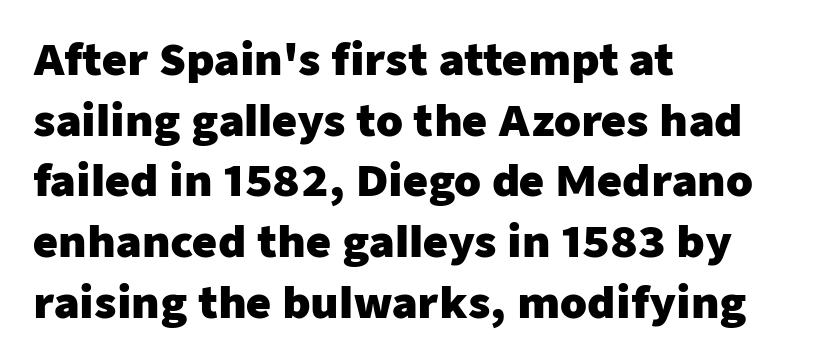
The image shows 43 px heavy sans-serif type, upright; set left-aligned, normal line spacing (1.41x), normal letter spacing, not underlined; low stroke contrast and a medium x-height.
